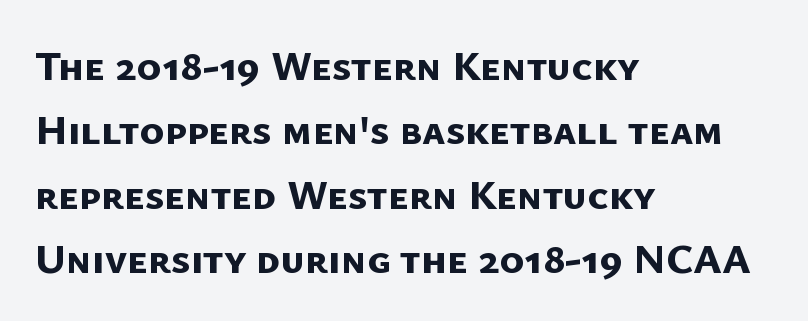
The image shows 42 px bold sans-serif type; set left-aligned, normal line spacing (1.53x), normal letter spacing, not underlined; low stroke contrast and a medium x-height.
